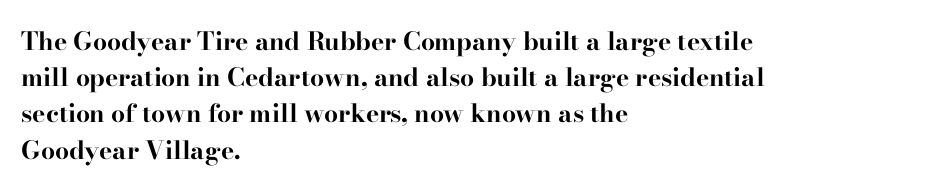
Q: Is the text bold? A: Yes.
Q: Is the text italic (slanted)? A: No, it is upright.
Q: Is the text underlined? A: No.
Q: How is the paragraph aligned? A: Left-aligned.
Q: Is the spacing between letters normal or unusually wide? A: Normal.
Q: Is the spacing between lines tight, normal or loose? A: Normal.
